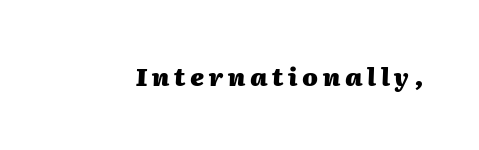
The passage shown is not underscored anywhere. The sample has been set heavy, in full bold. It's the slanting kind of type.
